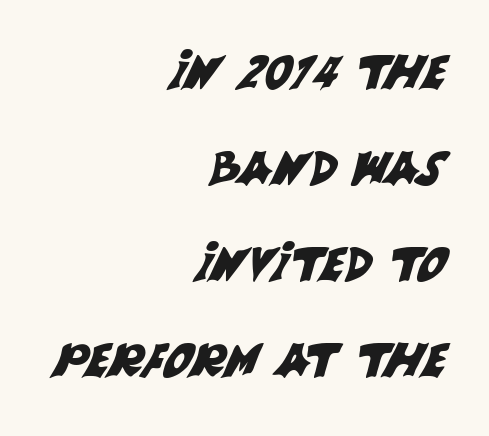
Q: Is the typeface a serif or a sans-serif typeface? A: Sans-serif.
Q: Is the text underlined? A: No.
Q: How is the paragraph aligned? A: Right-aligned.
Q: Is the spacing between letters normal or unusually wide? A: Normal.
Q: Is the spacing between lines tight, normal or loose? A: Loose.
Q: Width (condensed, normal, or wide)? A: Normal.
Q: Stroke contrast? A: Medium.
Q: x-height? A: Large.
Q: Monospaced? A: No.
